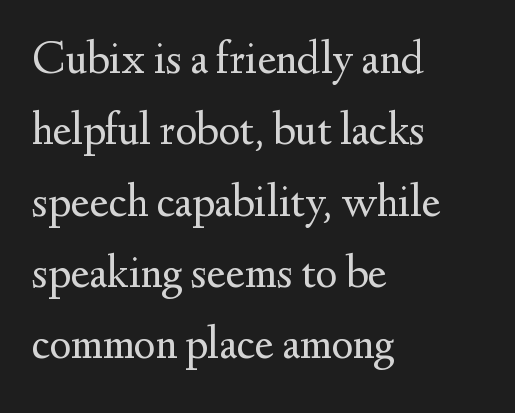
{"serif": "yes", "italic": "no", "bold": "no", "weight": "regular", "width": "normal", "stroke_contrast": "medium", "x_height": "small", "monospaced": "no", "underline": "no", "align": "left", "line_spacing": "normal", "line_spacing_ratio": 1.55, "letter_spacing": "normal", "letter_spacing_em": 0.0, "glyph_px": 46}
